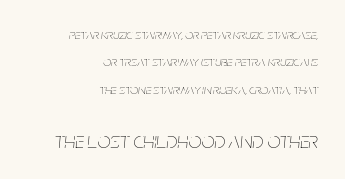
The typesetting does not lean heavy: it is not bold. Emphasis-style slanted type is in use. Standard letterfit; no display-style spreading of the glyphs. Where is the straight margin? On the right. Scale increases going downward across the two blocks. Honestly, the rows look like they've been pulled way apart.
